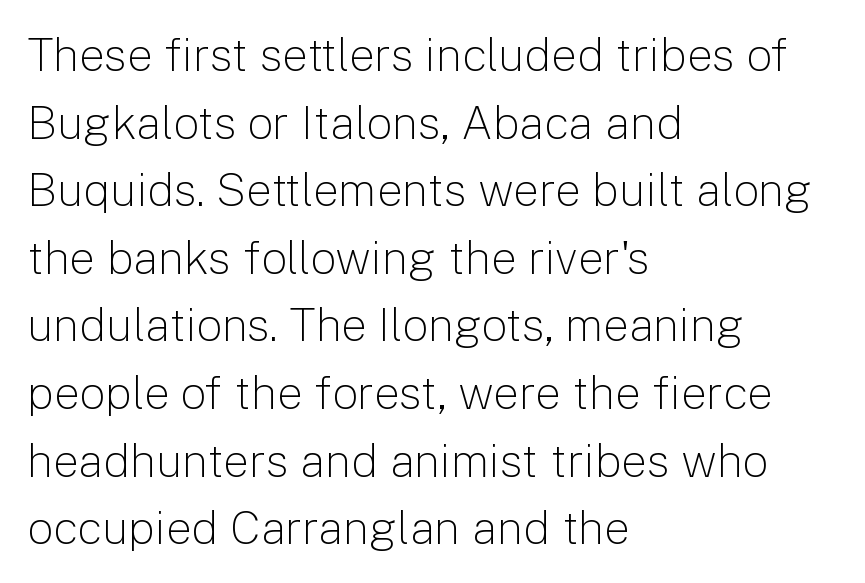
{"serif": "no", "italic": "no", "bold": "no", "weight": "light", "width": "normal", "stroke_contrast": "low", "x_height": "medium", "monospaced": "no", "underline": "no", "align": "left", "line_spacing": "normal", "line_spacing_ratio": 1.47, "letter_spacing": "normal", "letter_spacing_em": 0.0, "glyph_px": 46}
